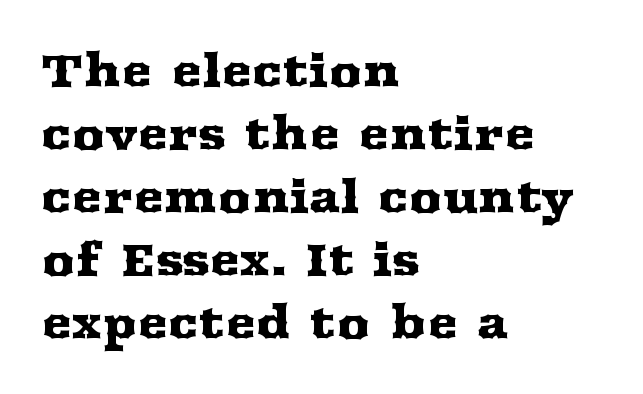
{"serif": "yes", "italic": "no", "width": "wide", "stroke_contrast": "medium", "x_height": "medium", "monospaced": "no", "underline": "no", "align": "left", "line_spacing": "normal", "line_spacing_ratio": 1.37, "letter_spacing": "normal", "letter_spacing_em": 0.0, "glyph_px": 46}
